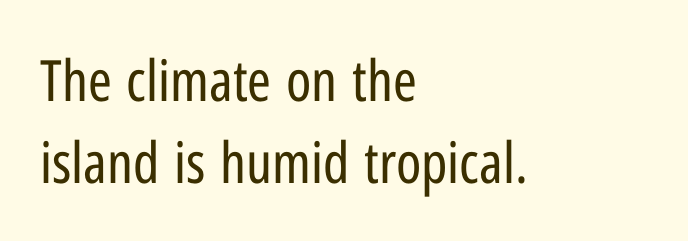
{"serif": "no", "italic": "no", "bold": "no", "weight": "regular", "width": "condensed", "stroke_contrast": "low", "x_height": "medium", "monospaced": "no", "underline": "no", "align": "left", "line_spacing": "normal", "line_spacing_ratio": 1.44, "letter_spacing": "normal", "letter_spacing_em": 0.0, "glyph_px": 57}
